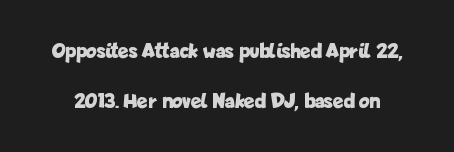
Q: Is the text bold? A: Yes.
Q: Is the text italic (slanted)? A: No, it is upright.
Q: Is the text underlined? A: No.
Q: Is the spacing between letters normal or unusually wide? A: Normal.
Q: Is the spacing between lines tight, normal or loose? A: Loose.
